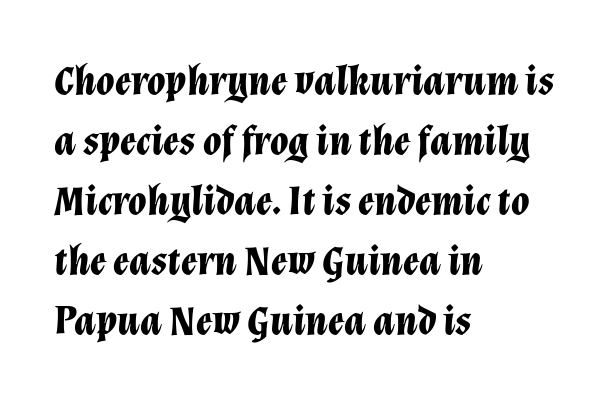
{"italic": "yes", "lean": "right", "slant_degrees": 12, "bold": "yes", "weight": "bold", "width": "normal", "stroke_contrast": "low", "x_height": "medium", "monospaced": "no", "underline": "no", "align": "left", "line_spacing": "normal", "line_spacing_ratio": 1.43, "letter_spacing": "normal", "letter_spacing_em": 0.0, "glyph_px": 42}
